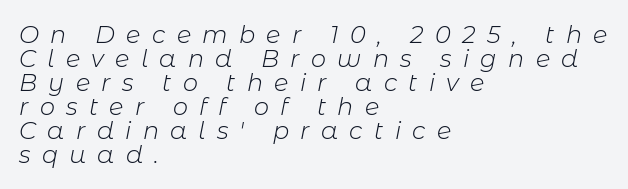
{"italic": "yes", "lean": "right", "slant_degrees": 11, "bold": "no", "underline": "no", "align": "left", "line_spacing": "tight", "line_spacing_ratio": 1.0, "letter_spacing": "wide", "letter_spacing_em": 0.47, "glyph_px": 24}
